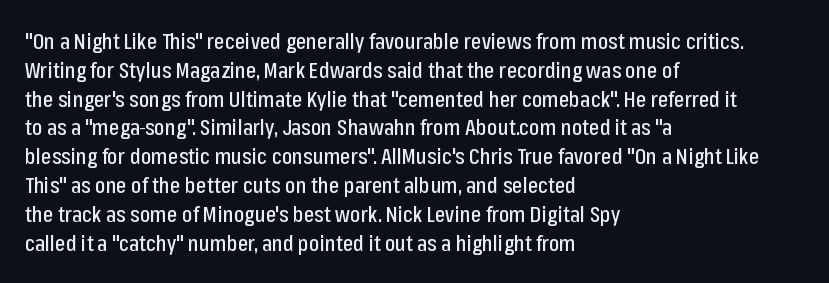
Descender tails drop into unmarked territory. Horizontal alignment here is leftward, the default for most running prose. Does extra space separate the letters? No, they use regular spacing. Upright lettering throughout. Evenly set lines give the paragraph a standard silhouette.
